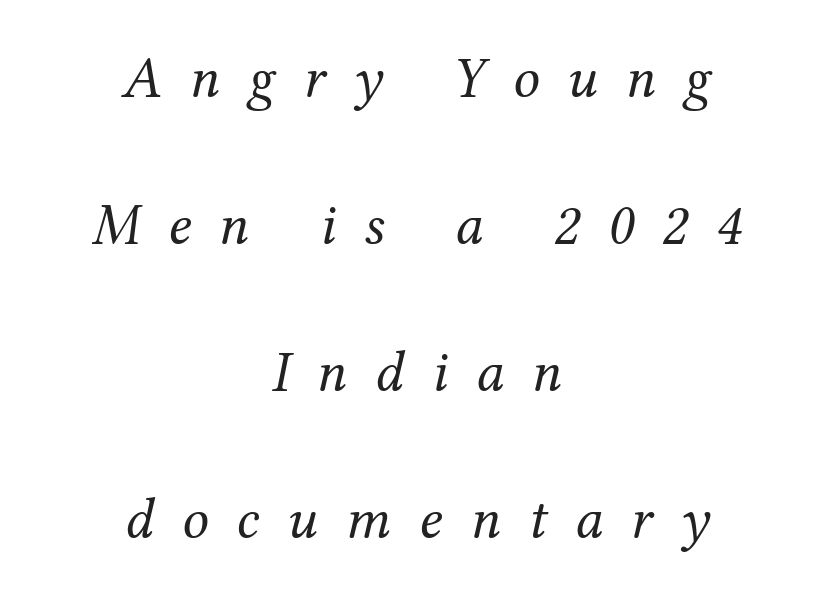
Q: Is the text bold? A: No.
Q: Is the text italic (slanted)? A: Yes, it leans right by about 12 degrees.
Q: Is the typeface a serif or a sans-serif typeface? A: Serif.
Q: Is the text underlined? A: No.
Q: How is the paragraph aligned? A: Centered.
Q: Is the spacing between letters normal or unusually wide? A: Unusually wide.
Q: Is the spacing between lines tight, normal or loose? A: Loose.
Q: Width (condensed, normal, or wide)? A: Normal.
Q: Stroke contrast? A: Medium.
Q: x-height? A: Medium.
Q: Monospaced? A: No.
